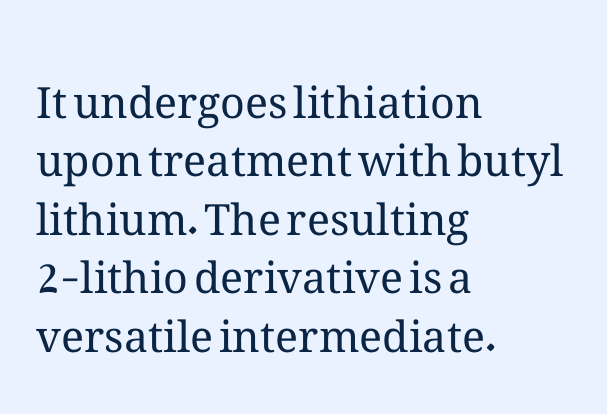
Q: Is the text bold? A: No.
Q: Is the text italic (slanted)? A: No, it is upright.
Q: Is the text underlined? A: No.
Q: How is the paragraph aligned? A: Left-aligned.
Q: Is the spacing between letters normal or unusually wide? A: Normal.
Q: Is the spacing between lines tight, normal or loose? A: Normal.
Q: Width (condensed, normal, or wide)? A: Normal.
Q: Stroke contrast? A: Medium.
Q: x-height? A: Medium.
Q: Monospaced? A: No.
